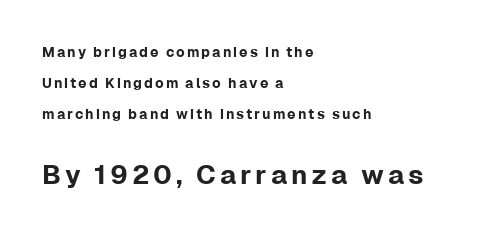
The image shows 27 px text type, upright; set left-aligned, loose line spacing (2.2x), not underlined; the second (bottom) block is 1.93x larger.
